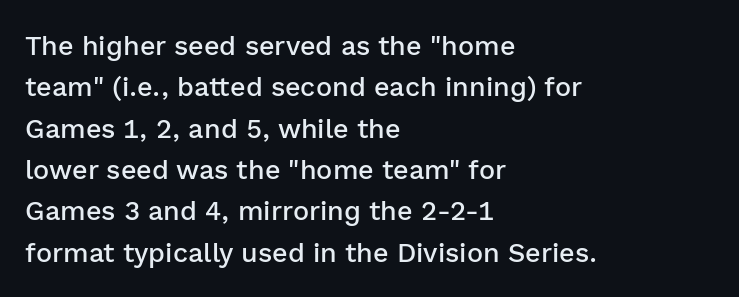
{"italic": "no", "bold": "semi", "underline": "no", "align": "left", "line_spacing": "normal", "line_spacing_ratio": 1.53, "letter_spacing": "normal", "letter_spacing_em": 0.0, "glyph_px": 27}
